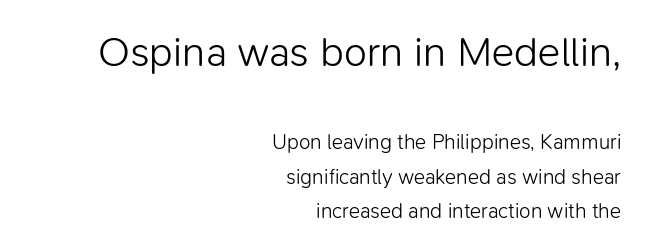
The letters sit at their default tracking, neither squeezed nor spread. The rendering shrinks the type as you move from the upper chunk to the lower. This sample keeps an unexceptional amount of space between lines. Layout note: lines flush right. On a weight scale, this lands at 450 or below. The text was rendered using a sans face with plain stroke endings.
